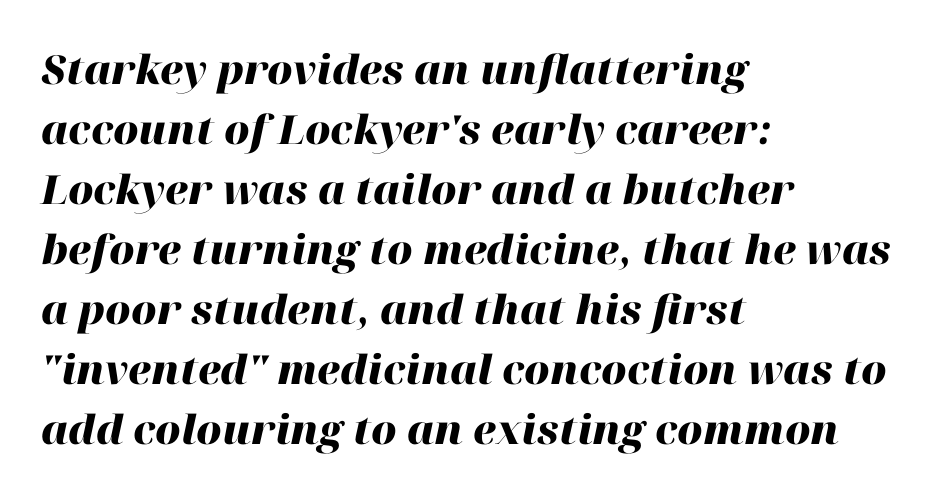
The image shows 40 px heavy type, italic (leaning right); set left-aligned, normal line spacing (1.5x), normal letter spacing, not underlined; high stroke contrast and a medium x-height.
